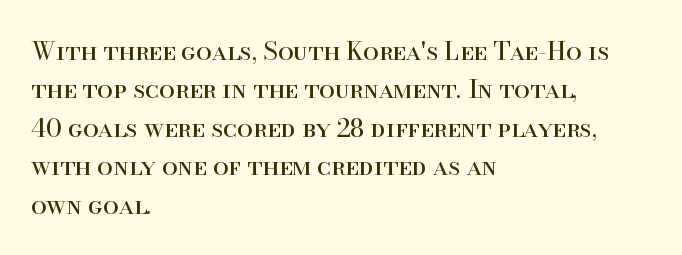
This sample uses an upright cut, with every glyph sitting square on the baseline. The string is rendered with underlining switched off. Tracking value appears to be zero — textbook default spacing. The lines in this sample share a left origin and differ only in where they stop. Vertical spacing — default.
